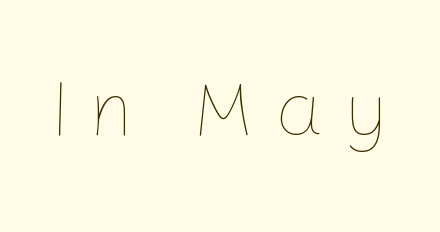
{"italic": "no", "bold": "no", "weight": "thin", "width": "normal", "stroke_contrast": "low", "x_height": "medium", "monospaced": "no", "underline": "no", "letter_spacing": "wide", "letter_spacing_em": 0.25, "glyph_px": 78}
